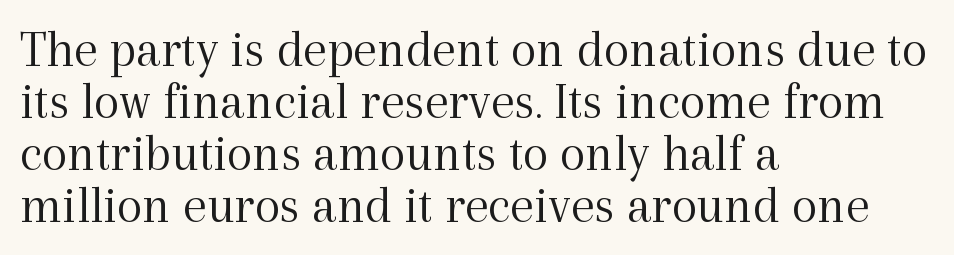
{"serif": "yes", "italic": "no", "bold": "no", "weight": "light", "width": "normal", "x_height": "medium", "monospaced": "no", "underline": "no", "align": "left", "line_spacing": "tight", "line_spacing_ratio": 0.98, "letter_spacing": "normal", "letter_spacing_em": 0.0, "glyph_px": 53}
